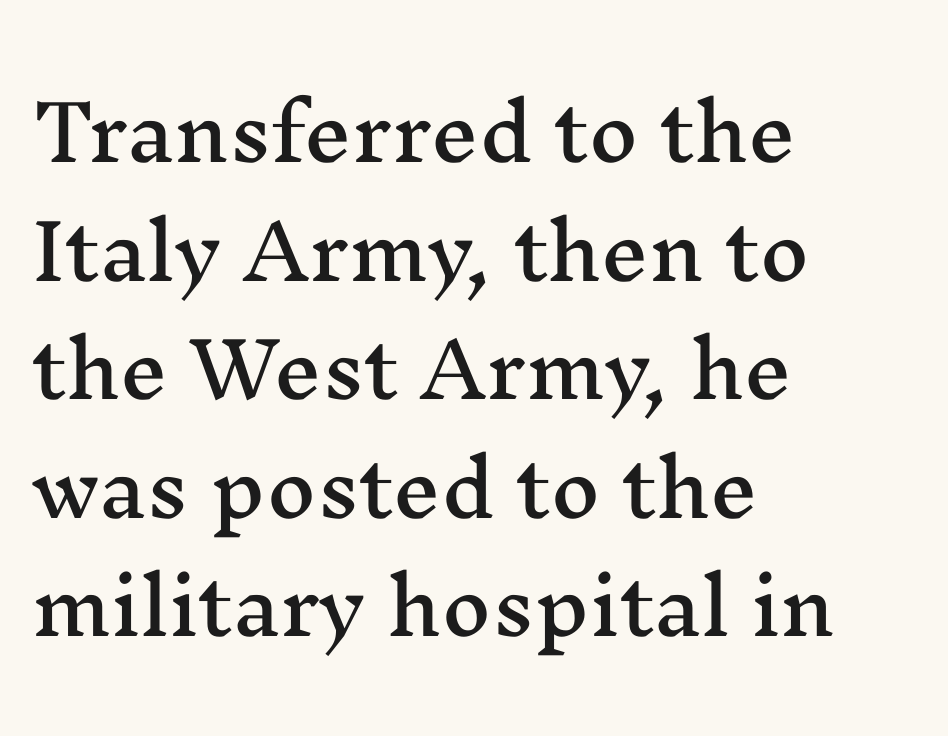
{"serif": "yes", "italic": "no", "width": "wide", "stroke_contrast": "medium", "x_height": "medium", "monospaced": "no", "underline": "no", "align": "left", "line_spacing": "normal", "line_spacing_ratio": 1.56, "letter_spacing": "normal", "letter_spacing_em": 0.0, "glyph_px": 76}
